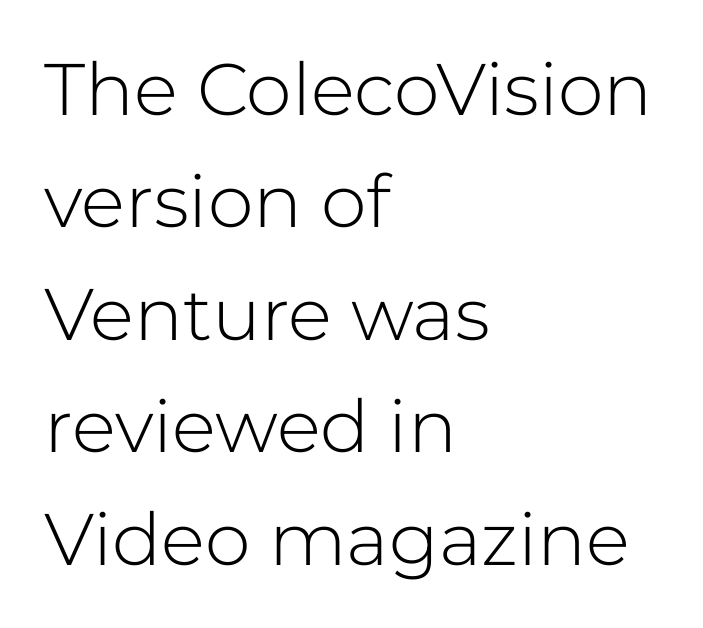
The image shows 73 px light sans-serif type, upright; set left-aligned, normal line spacing (1.54x), normal letter spacing, not underlined; low stroke contrast and a medium x-height.
